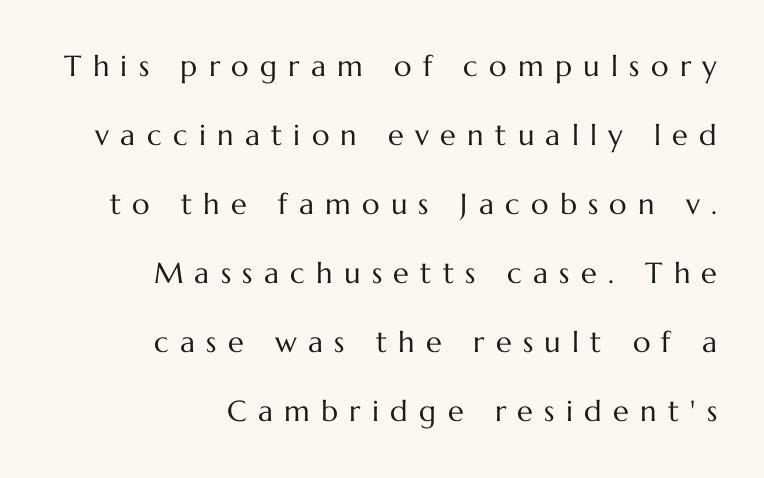
Ordinary non-slanted type is in use. The space directly below the letters is spotless. This rendering uses right alignment, leaving the left contour irregular. Each word looks stretched out because of the extra space between its letters. Each letter keeps its own natural width here, so spacing adapts to shape. The weight tops out at a normal text grade.
